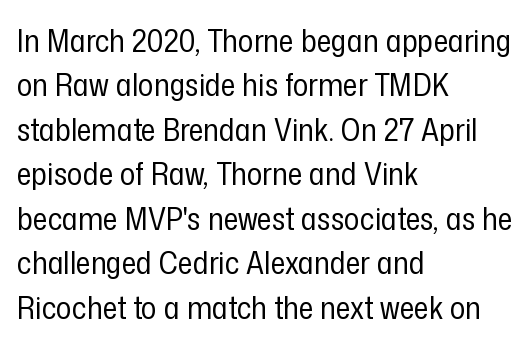
{"serif": "no", "italic": "no", "bold": "no", "weight": "regular", "width": "condensed", "stroke_contrast": "low", "x_height": "medium", "monospaced": "no", "underline": "no", "align": "left", "line_spacing": "normal", "line_spacing_ratio": 1.39, "letter_spacing": "normal", "letter_spacing_em": 0.0, "glyph_px": 32}
